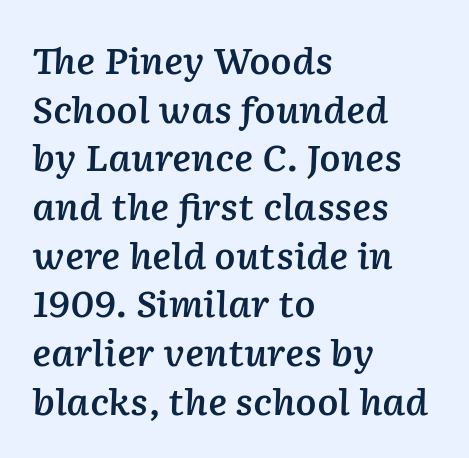
Q: Is the text bold? A: Semi-bold.
Q: Is the text italic (slanted)? A: Yes, it leans right by about 2 degrees.
Q: Is the text underlined? A: No.
Q: How is the paragraph aligned? A: Left-aligned.
Q: Is the spacing between letters normal or unusually wide? A: Normal.
Q: Is the spacing between lines tight, normal or loose? A: Normal.
Q: Width (condensed, normal, or wide)? A: Normal.
Q: Stroke contrast? A: Low.
Q: x-height? A: Medium.
Q: Monospaced? A: No.
